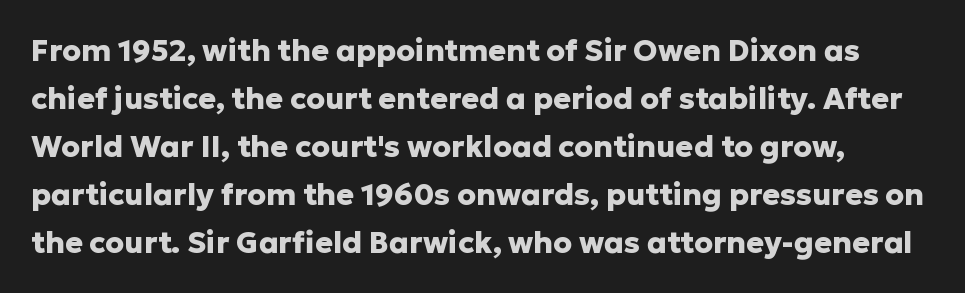
The image shows 30 px heavy sans-serif type, upright; set normal line spacing (1.6x), normal letter spacing, not underlined; low stroke contrast and a medium x-height.
